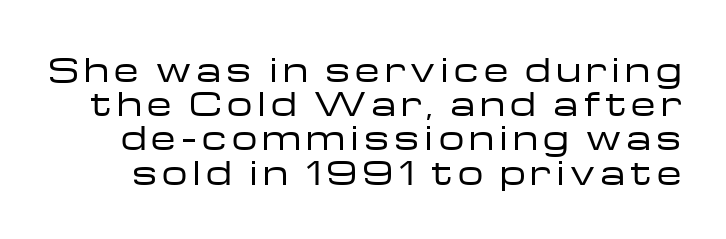
Q: Is the text bold? A: No.
Q: Is the text italic (slanted)? A: No, it is upright.
Q: Is the typeface a serif or a sans-serif typeface? A: Sans-serif.
Q: Is the text underlined? A: No.
Q: Is the spacing between lines tight, normal or loose? A: Tight.
Q: Width (condensed, normal, or wide)? A: Wide.
Q: Stroke contrast? A: Low.
Q: x-height? A: Medium.
Q: Monospaced? A: No.
